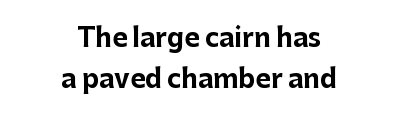
The image shows 26 px bold type, upright; set centered, normal line spacing (1.59x), normal letter spacing, not underlined.
